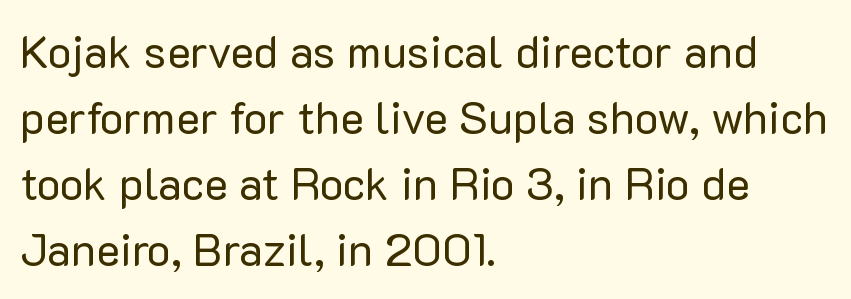
The image shows 45 px regular-weight sans-serif type, upright; set left-aligned, normal line spacing (1.47x), normal letter spacing, not underlined; low stroke contrast and a medium x-height.
